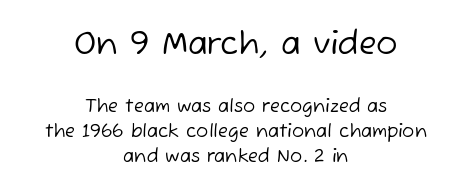
Q: Is the text bold? A: No.
Q: Is the typeface a serif or a sans-serif typeface? A: Sans-serif.
Q: Is the text underlined? A: No.
Q: How is the paragraph aligned? A: Centered.
Q: Is the spacing between letters normal or unusually wide? A: Normal.
Q: Is the spacing between lines tight, normal or loose? A: Normal.
Q: Which block of text is set in a larger size, the first (top) or the second (bottom)? A: The first (top) one.
Q: Width (condensed, normal, or wide)? A: Normal.
Q: Stroke contrast? A: Low.
Q: x-height? A: Medium.
Q: Monospaced? A: No.
